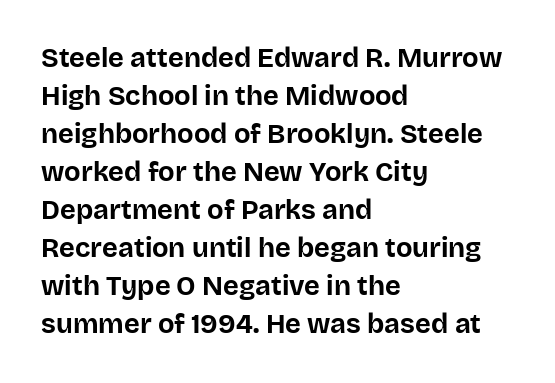
The image shows 27 px bold type, upright; set left-aligned, normal line spacing (1.41x), normal letter spacing, not underlined.
